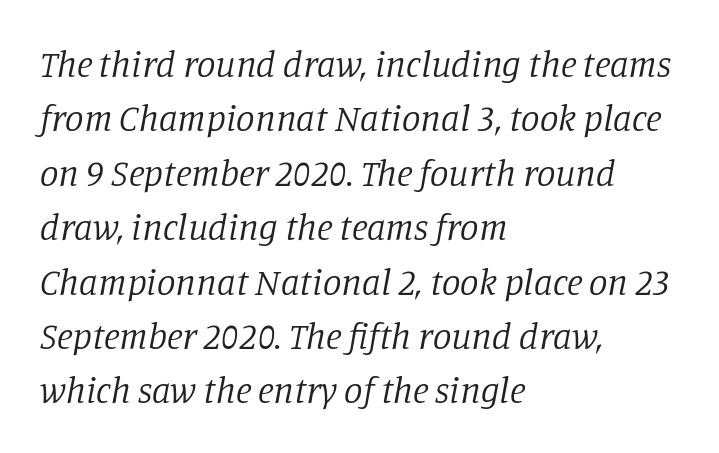
The image shows 37 px regular-weight serif type, italic (leaning right); set left-aligned, normal line spacing (1.47x), normal letter spacing, not underlined; low stroke contrast and a large x-height.
